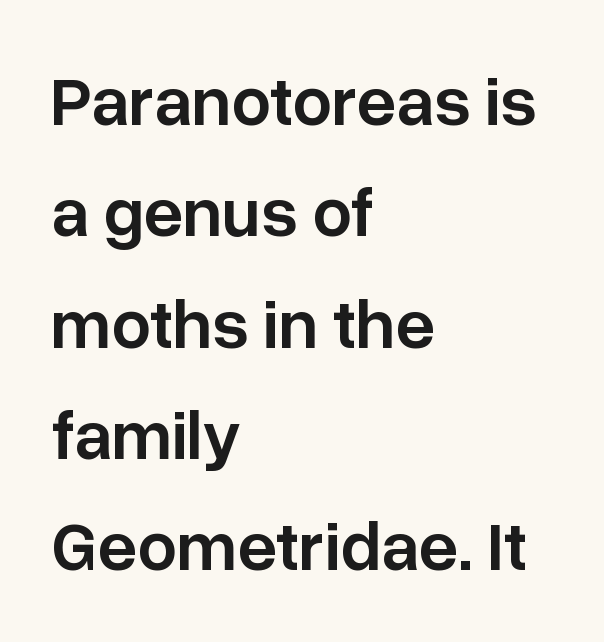
The image shows 70 px semibold sans-serif type, upright; set left-aligned, normal line spacing (1.59x), normal letter spacing, not underlined; low stroke contrast and a medium x-height.
